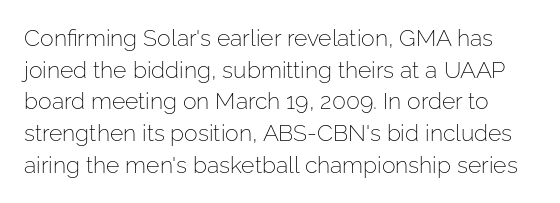
The image shows 23 px text type, upright; set normal line spacing (1.38x), normal letter spacing, not underlined.
